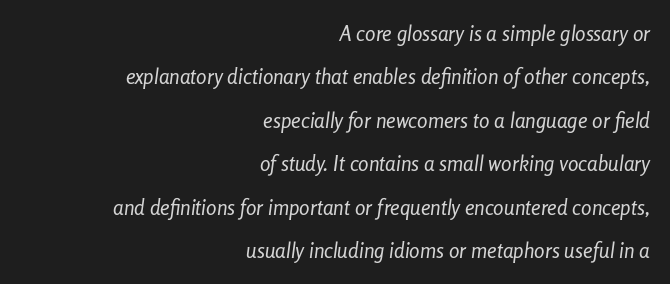
Q: Is the text bold? A: No.
Q: Is the text italic (slanted)? A: Yes, it leans right by about 8 degrees.
Q: Is the text underlined? A: No.
Q: How is the paragraph aligned? A: Right-aligned.
Q: Is the spacing between letters normal or unusually wide? A: Normal.
Q: Is the spacing between lines tight, normal or loose? A: Loose.
